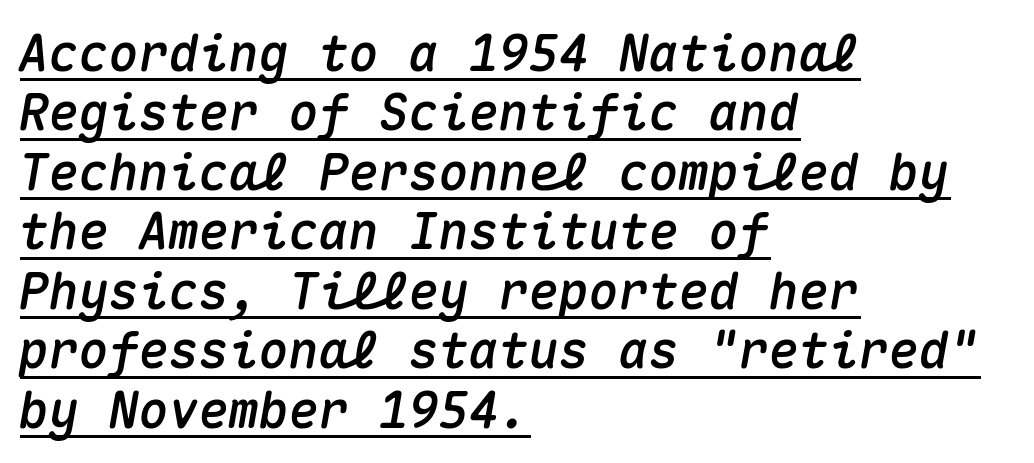
The image shows 50 px text type, italic (leaning right), monospaced; set left-aligned, line spacing 1.19x, normal letter spacing, underlined; medium stroke contrast and a medium x-height.
